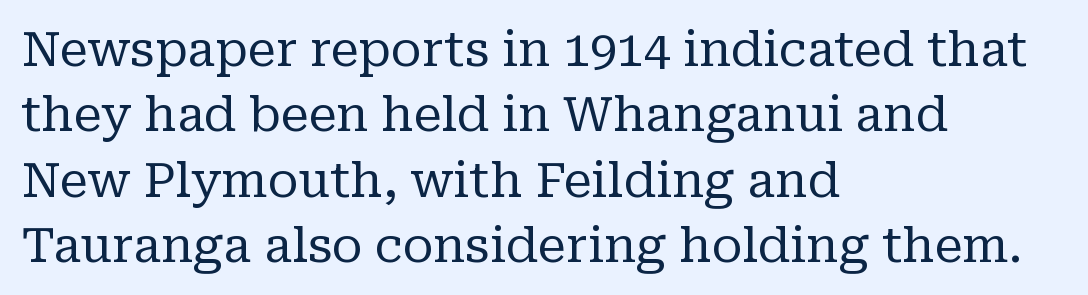
The letters stand straight up with perfectly vertical stems. The glyphs are unaccompanied by any horizontal stroke below them. The weight would be labelled regular, book, light, or lighter still. Each line starts at the same left margin while the right side varies. The designer went with a serif here, giving each stem small feet.
